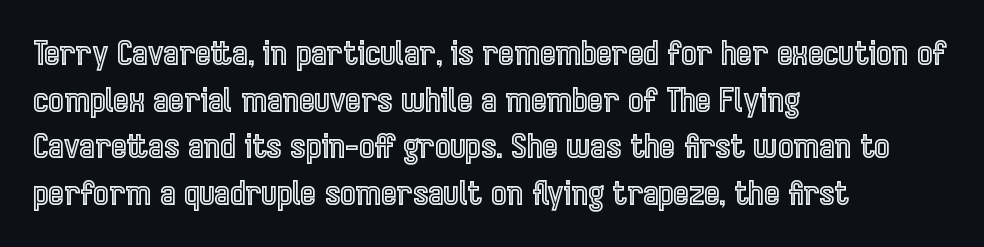
Q: Is the text italic (slanted)? A: No, it is upright.
Q: Is the text underlined? A: No.
Q: How is the paragraph aligned? A: Left-aligned.
Q: Is the spacing between letters normal or unusually wide? A: Normal.
Q: Is the spacing between lines tight, normal or loose? A: Normal.
Q: Width (condensed, normal, or wide)? A: Condensed.
Q: x-height? A: Medium.
Q: Monospaced? A: No.
